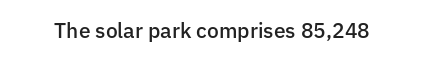
{"italic": "no", "bold": "semi", "underline": "no", "letter_spacing": "normal", "letter_spacing_em": 0.0, "glyph_px": 21}
